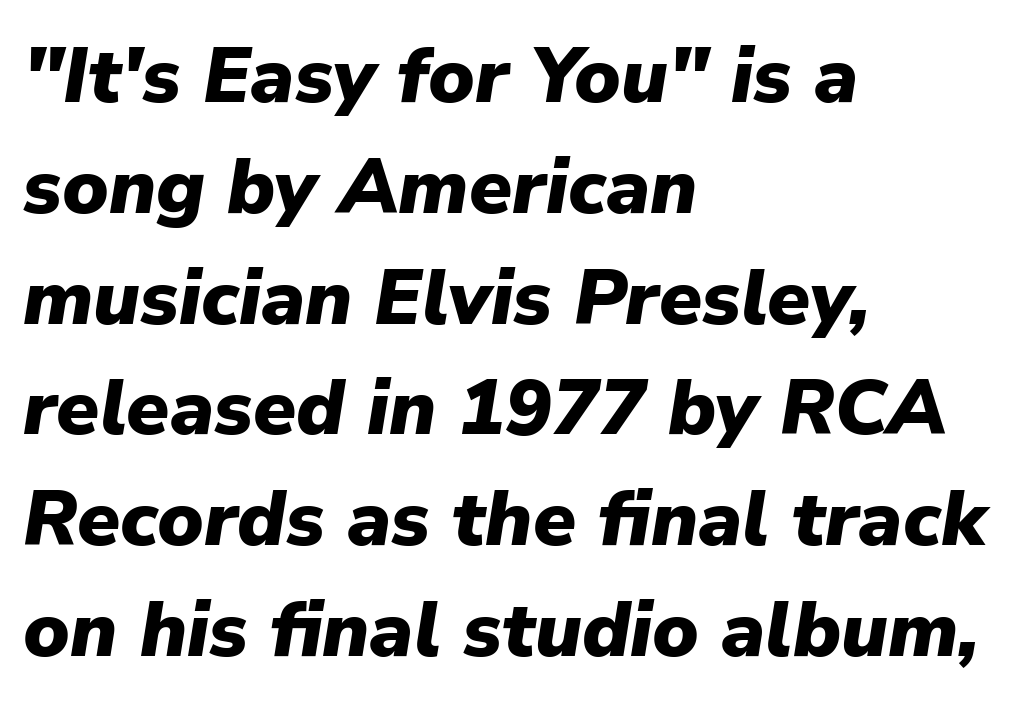
One-word summary of the alignment: left. The lettering tilts uniformly, giving the passage an italic look. Its strokes are broad and dark, the hallmark of bold type. The designer left line spacing at the default. How are the letters spaced? Ordinarily, with no added tracking. The foot of each line stays bare and open.
